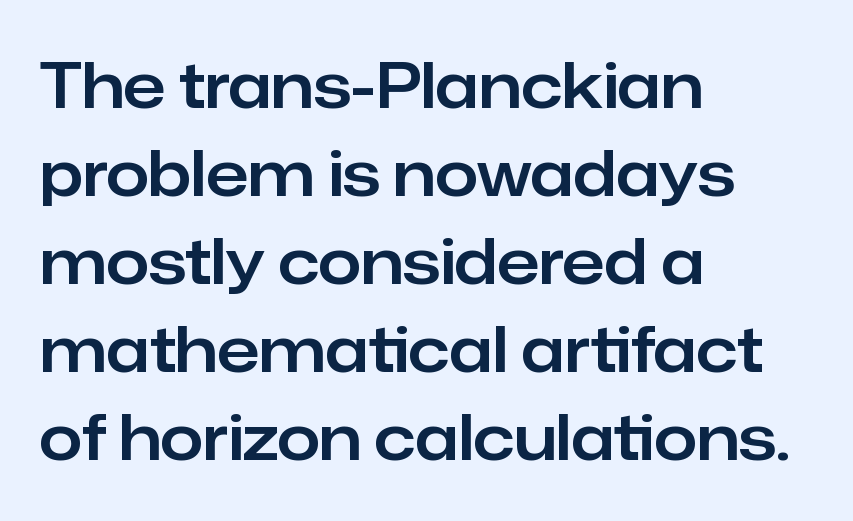
Q: Is the text italic (slanted)? A: No, it is upright.
Q: Is the typeface a serif or a sans-serif typeface? A: Sans-serif.
Q: Is the text underlined? A: No.
Q: How is the paragraph aligned? A: Left-aligned.
Q: Is the spacing between letters normal or unusually wide? A: Normal.
Q: Is the spacing between lines tight, normal or loose? A: Normal.
Q: Width (condensed, normal, or wide)? A: Normal.
Q: Stroke contrast? A: Low.
Q: x-height? A: Medium.
Q: Monospaced? A: No.
